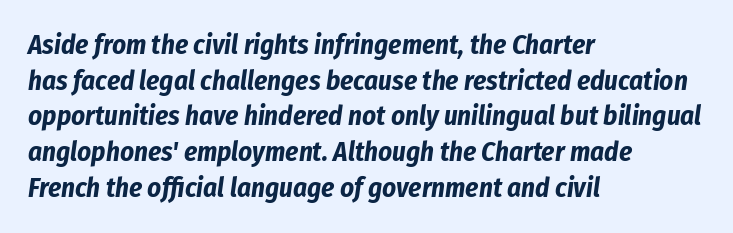
The image shows 27 px bold type, italic (leaning right); set left-aligned, normal line spacing (1.32x), normal letter spacing, not underlined.
